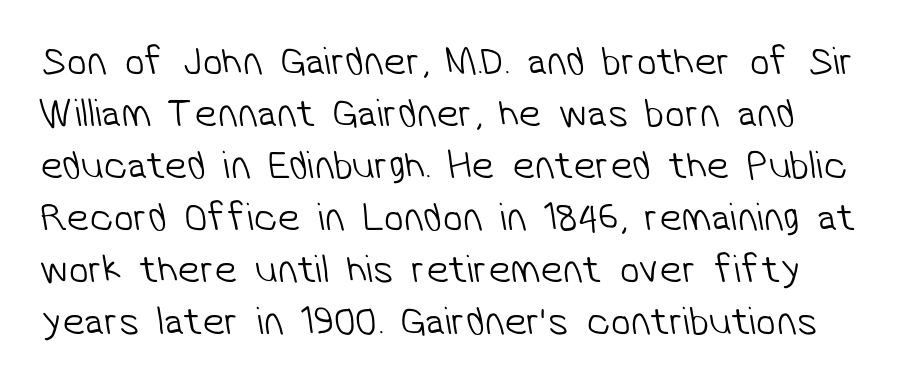
A bare baseline throughout the passage. Nope, no serifs anywhere on these letters. Normally led — the rows are evenly, conventionally spaced. Tracking value appears to be zero — textbook default spacing. Spacing verdict: proportional, widths tailored to each character.
